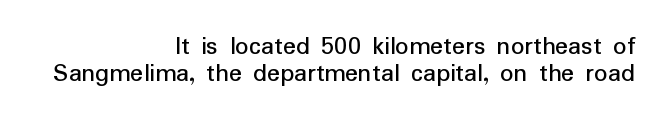
Q: Is the text italic (slanted)? A: No, it is upright.
Q: Is the text underlined? A: No.
Q: How is the paragraph aligned? A: Right-aligned.
Q: Is the spacing between letters normal or unusually wide? A: Normal.
Q: Is the spacing between lines tight, normal or loose? A: Tight.
